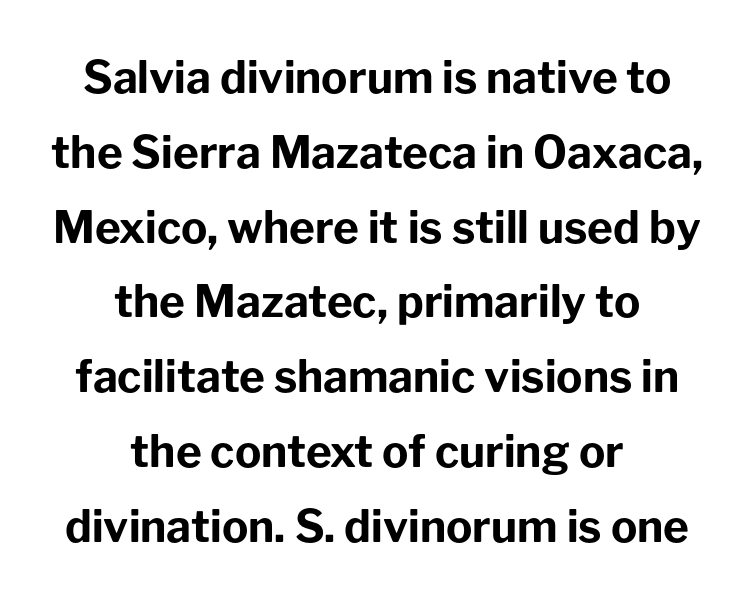
The specimen reads as upright at a glance. On the weight axis this lands at bold, roughly 700. Any mark beneath the type? The region is blank. A student would call this center alignment; a typographer would say set centered. Is this a fixed-width face? No — the glyphs have proportional, varying widths.
